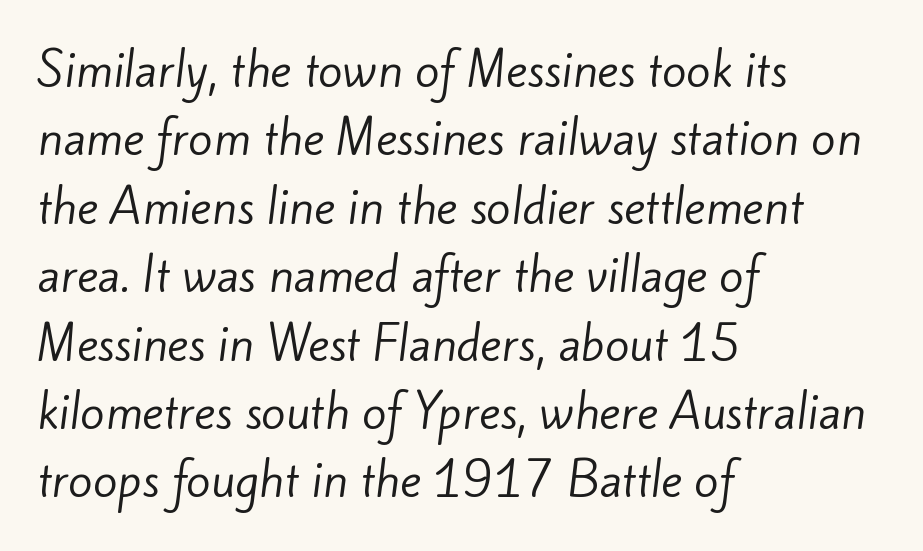
The image shows 45 px regular-weight sans-serif type; set left-aligned, normal line spacing (1.52x), normal letter spacing, not underlined; low stroke contrast and a small x-height.
